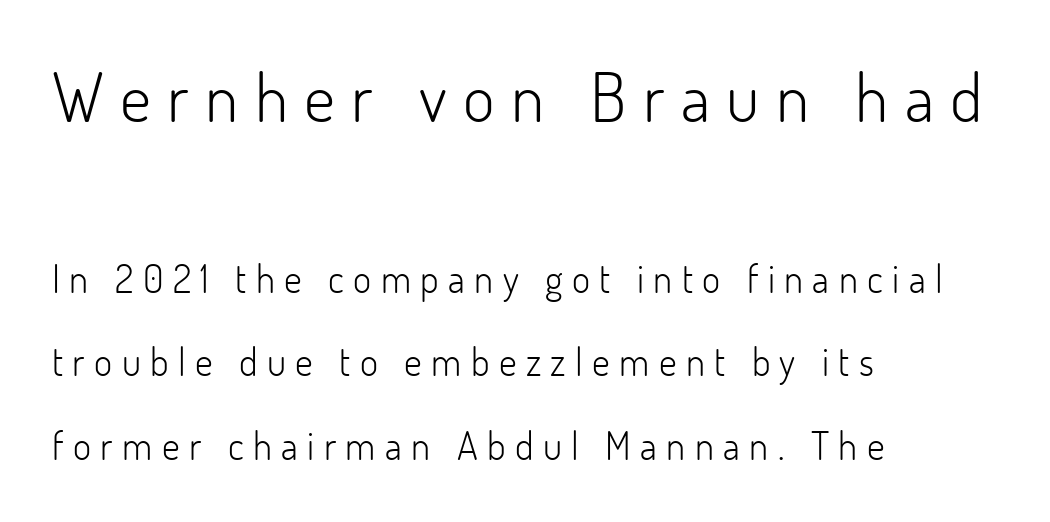
Typographically, this falls in the sans-serif category. Italic: no, the glyphs are upright roman. Nothing heavy about these letters — not bold at all. Top chunk: large. Bottom chunk: small. The gap between lines stays unmarked. Each word looks stretched out because of the extra space between its letters.
